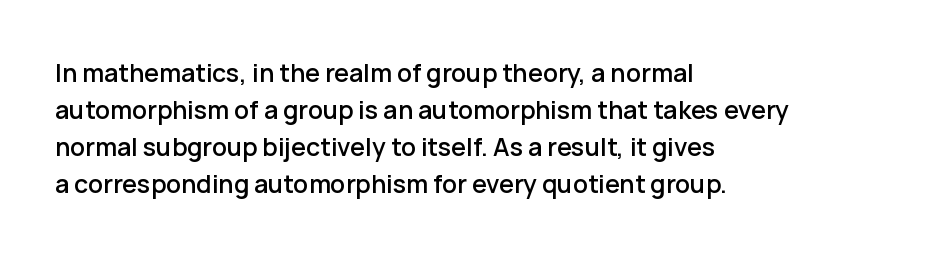
The image shows 25 px text type, upright; set left-aligned, normal line spacing (1.48x), normal letter spacing, not underlined.
